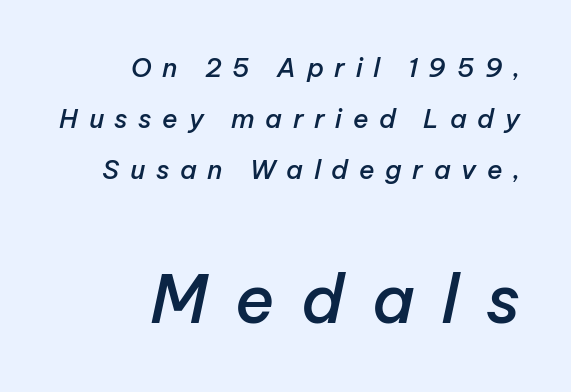
{"italic": "yes", "lean": "right", "slant_degrees": 12, "bold": "semi", "weight": "semibold", "width": "normal", "stroke_contrast": "low", "x_height": "medium", "monospaced": "no", "underline": "no", "align": "right", "line_spacing": "loose", "line_spacing_ratio": 1.96, "letter_spacing": "wide", "letter_spacing_em": 0.41, "larger_block": "second", "size_ratio": 2.54, "glyph_px": 66}
